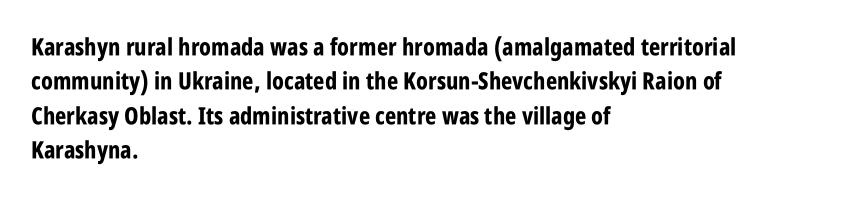
Q: Is the text bold? A: Yes.
Q: Is the text italic (slanted)? A: No, it is upright.
Q: Is the text underlined? A: No.
Q: How is the paragraph aligned? A: Left-aligned.
Q: Is the spacing between letters normal or unusually wide? A: Normal.
Q: Is the spacing between lines tight, normal or loose? A: Normal.
